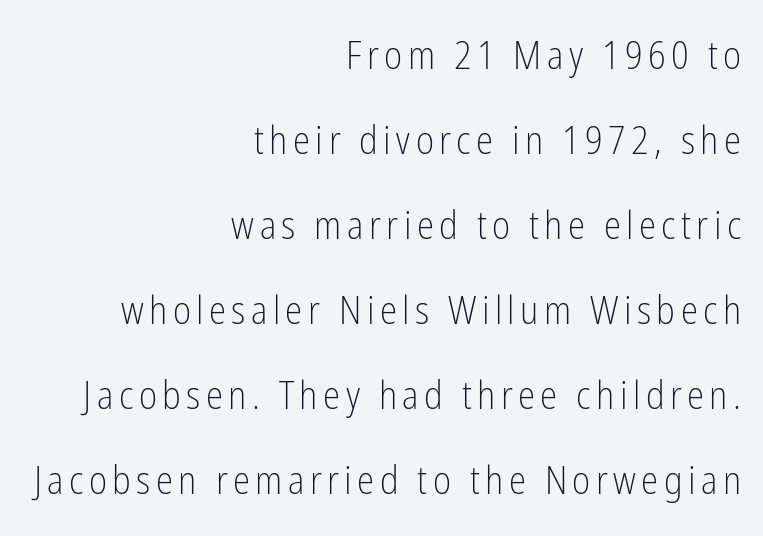
{"serif": "no", "italic": "no", "bold": "no", "weight": "light", "width": "condensed", "stroke_contrast": "low", "x_height": "medium", "monospaced": "no", "underline": "no", "align": "right", "line_spacing": "loose", "line_spacing_ratio": 2.18, "glyph_px": 39}
